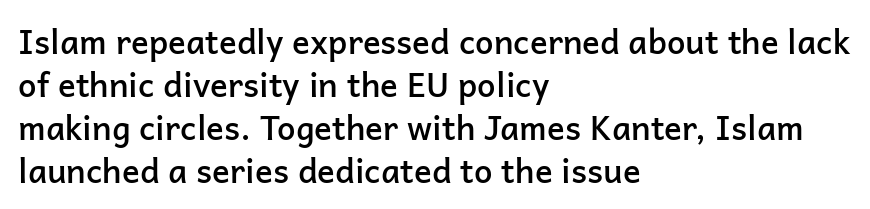
The image shows 33 px semibold sans-serif type, upright; set left-aligned, normal line spacing (1.3x), normal letter spacing, not underlined; low stroke contrast and a medium x-height.
